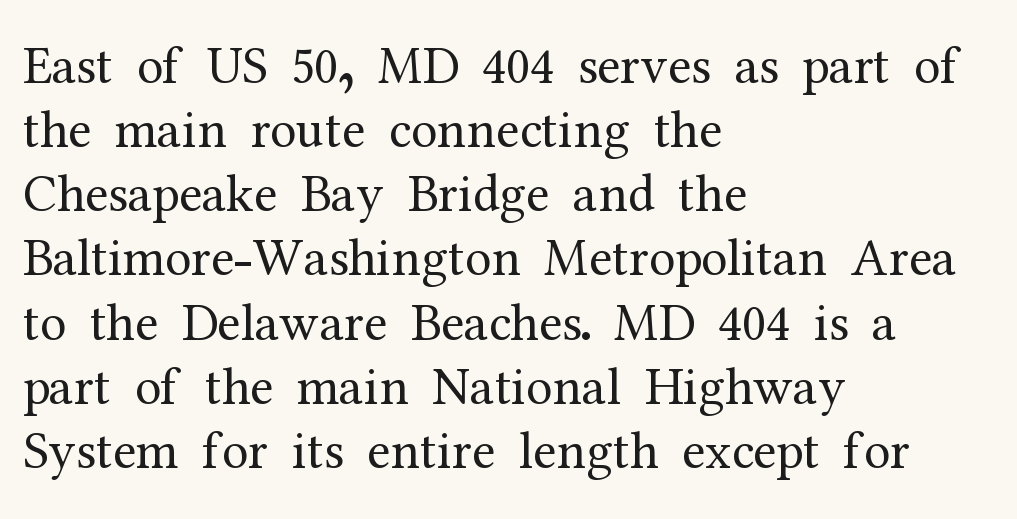
{"serif": "yes", "italic": "no", "bold": "no", "weight": "regular", "width": "normal", "stroke_contrast": "medium", "x_height": "medium", "monospaced": "no", "underline": "no", "align": "left", "line_spacing_ratio": 1.21, "letter_spacing": "normal", "letter_spacing_em": 0.0, "glyph_px": 53}
